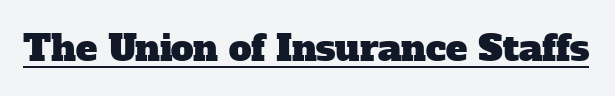
Q: Is the typeface a serif or a sans-serif typeface? A: Serif.
Q: Is the text underlined? A: Yes.
Q: Is the spacing between letters normal or unusually wide? A: Normal.
Q: Width (condensed, normal, or wide)? A: Normal.
Q: Stroke contrast? A: Low.
Q: x-height? A: Medium.
Q: Monospaced? A: No.
